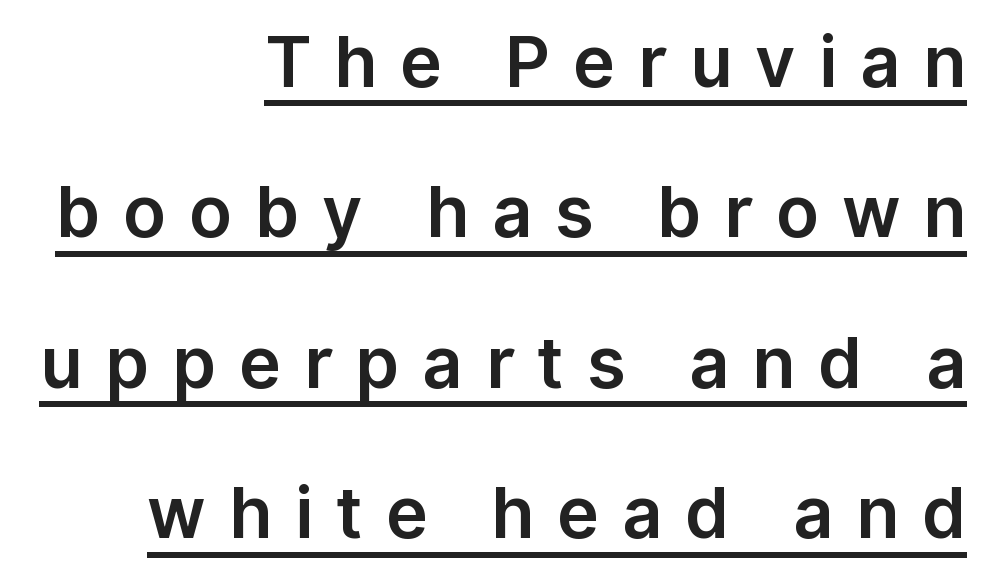
The image shows 70 px sans-serif type, upright; set right-aligned, loose line spacing (2.15x), unusually wide letter spacing (+0.33 em), underlined; low stroke contrast and a medium x-height.
